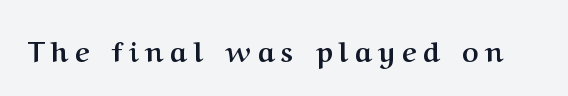
The image shows 28 px semibold serif type, upright; set unusually wide letter spacing (+0.24 em), not underlined; medium stroke contrast and a medium x-height.
